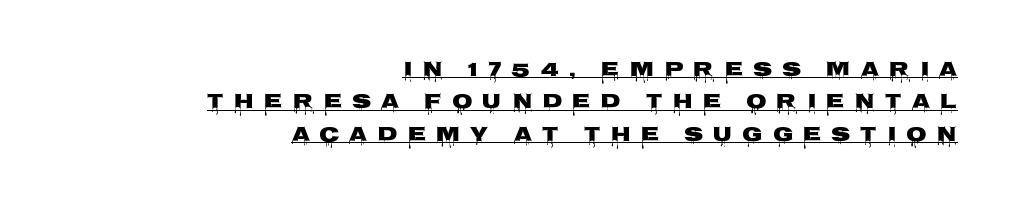
{"italic": "no", "underline": "yes", "align": "right", "line_spacing": "normal", "line_spacing_ratio": 1.54, "letter_spacing": "wide", "letter_spacing_em": 0.47, "glyph_px": 21}
